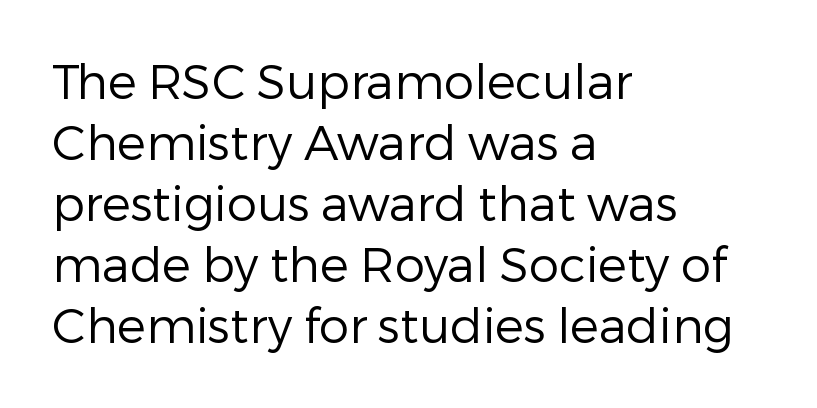
Each letter keeps its own natural width here, so spacing adapts to shape. Rendered with straight, roman letterforms. A normal amount of white space separates one row of letters from the next. Left-aligned paragraph, ragged on the right. Students, note that the glyphs here touch the page at normal intervals.
